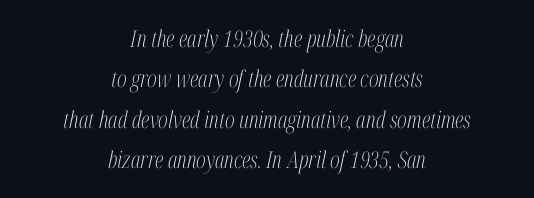
Stroke mass is kept to a normal reading level or below. The letters sit at their default tracking, neither squeezed nor spread. Caption: multi-line text, centered on the measure. In terms of posture, this sample is oblique. Descender tails drop into unmarked territory.
